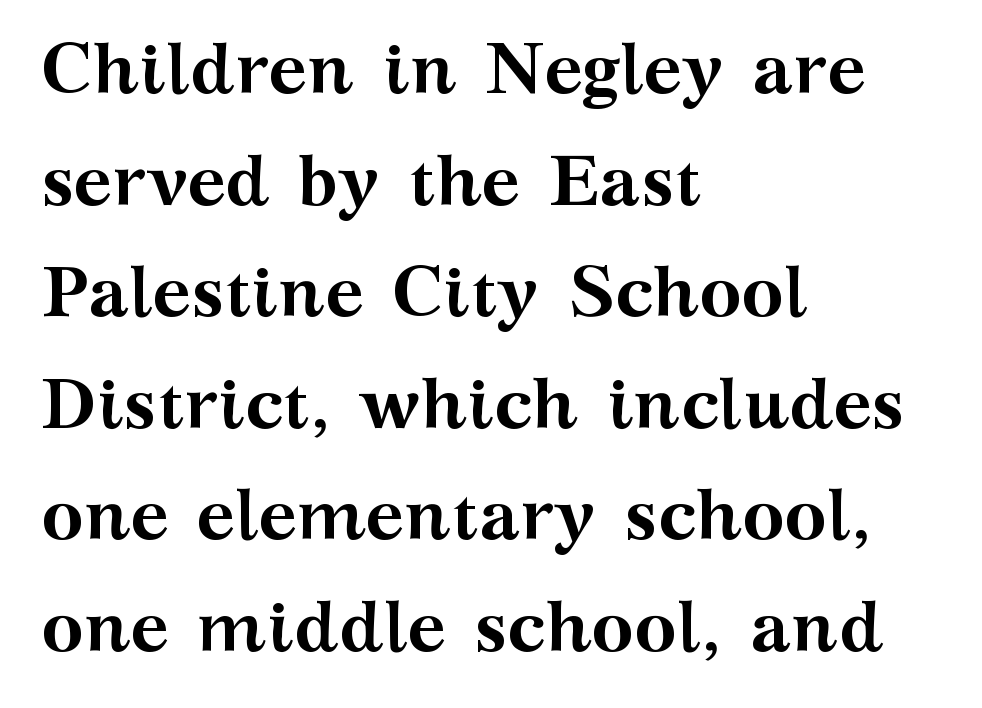
{"serif": "yes", "italic": "no", "bold": "yes", "weight": "semibold", "width": "wide", "stroke_contrast": "medium", "x_height": "medium", "monospaced": "no", "underline": "no", "align": "left", "line_spacing": "normal", "line_spacing_ratio": 1.55, "letter_spacing": "normal", "letter_spacing_em": 0.0, "glyph_px": 72}
